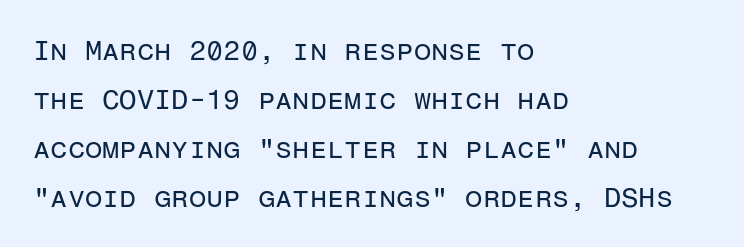
The image shows 28 px regular-weight sans-serif type, upright, monospaced; set left-aligned, line spacing 1.75x, normal letter spacing, not underlined; low stroke contrast and a medium x-height.
